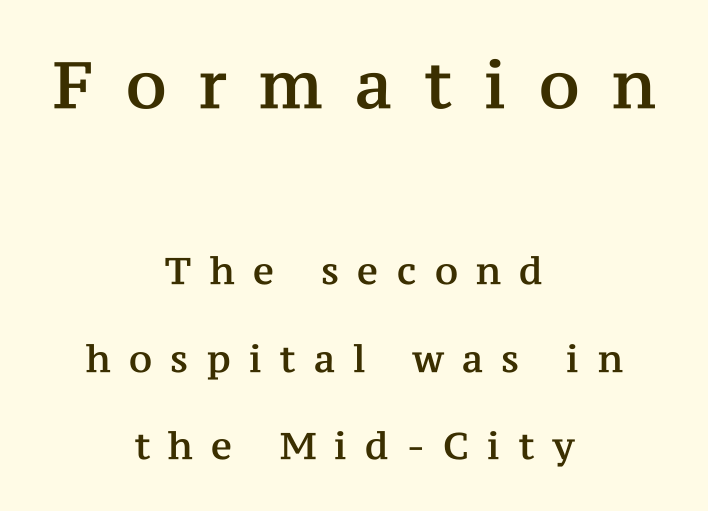
The image shows 65 px serif type, upright; set centered, loose line spacing (2.36x), unusually wide letter spacing (+0.5 em), not underlined; the first (top) block is 1.76x larger; medium stroke contrast and a medium x-height.
